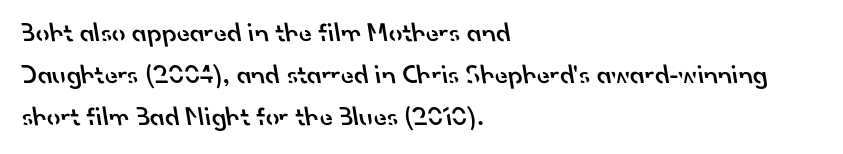
Q: Is the text bold? A: Semi-bold.
Q: Is the text underlined? A: No.
Q: How is the paragraph aligned? A: Left-aligned.
Q: Is the spacing between letters normal or unusually wide? A: Normal.
Q: Is the spacing between lines tight, normal or loose? A: Normal.
